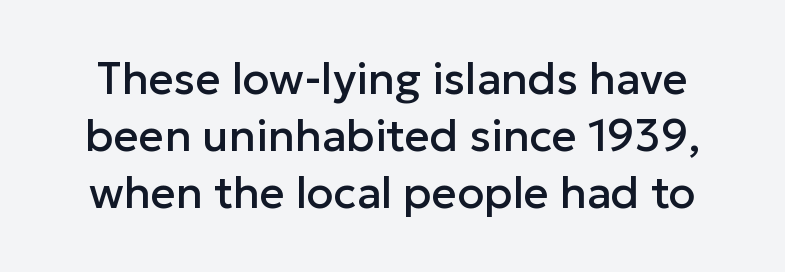
What kind of face is this? One without serifs — a sans. Spacing between characters is what you'd get straight out of the box. If you drew a line through each stem, it would be perfectly vertical. The block of text has a typical density, with ordinary space between rows. Proportional: the letters do not fall into vertical columns.
